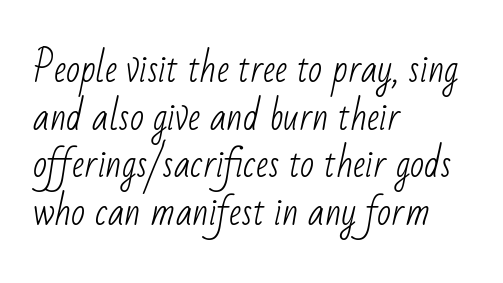
These lines are rendered in a variable-pitch font. Weight: not bold — regular or lighter. The rows are spaced the way most documents space them. No extra tracking has been applied to these lines. No word sits above an underline. Line beginnings align vertically; line endings do not.
